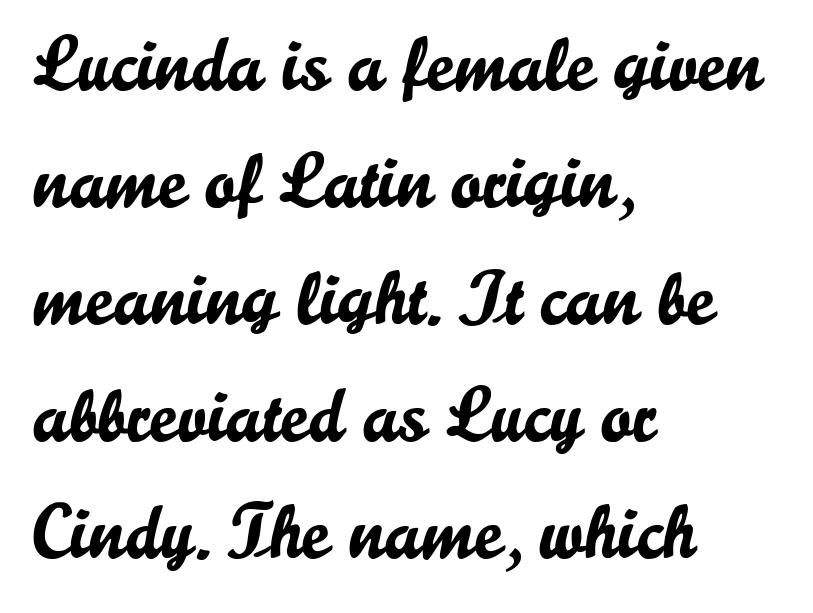
Q: Is the text italic (slanted)? A: Yes.
Q: Is the typeface a serif or a sans-serif typeface? A: Sans-serif.
Q: Is the text underlined? A: No.
Q: How is the paragraph aligned? A: Left-aligned.
Q: Is the spacing between letters normal or unusually wide? A: Normal.
Q: Is the spacing between lines tight, normal or loose? A: Normal.
Q: Width (condensed, normal, or wide)? A: Normal.
Q: Stroke contrast? A: Low.
Q: x-height? A: Small.
Q: Monospaced? A: No.
